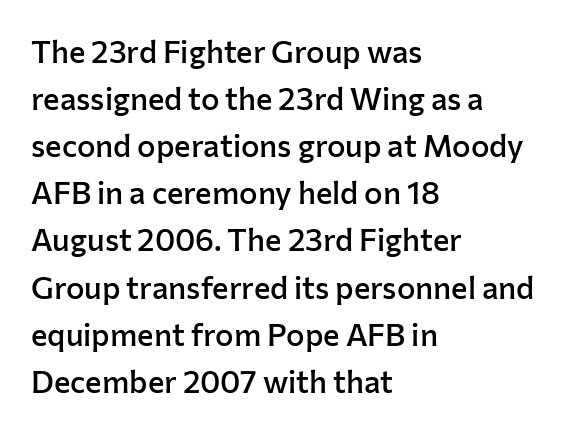
Observe the absence of serifs on each vertical stroke in this sample. Look at the tracking — it's just the regular setting, nothing added. A bit beefed up — I'd call it semibold rather than bold. Alignment: flush left.
